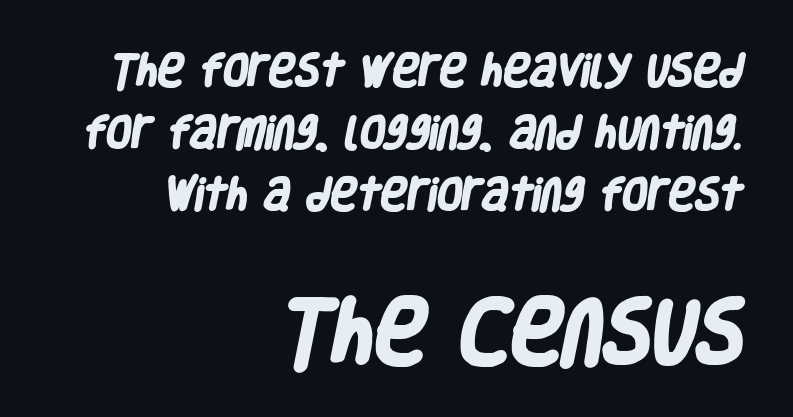
Q: Is the text bold? A: Yes.
Q: Is the typeface a serif or a sans-serif typeface? A: Sans-serif.
Q: Is the text underlined? A: No.
Q: How is the paragraph aligned? A: Right-aligned.
Q: Is the spacing between letters normal or unusually wide? A: Normal.
Q: Which block of text is set in a larger size, the first (top) or the second (bottom)? A: The second (bottom) one.
Q: Width (condensed, normal, or wide)? A: Condensed.
Q: Stroke contrast? A: Low.
Q: x-height? A: Large.
Q: Monospaced? A: No.
